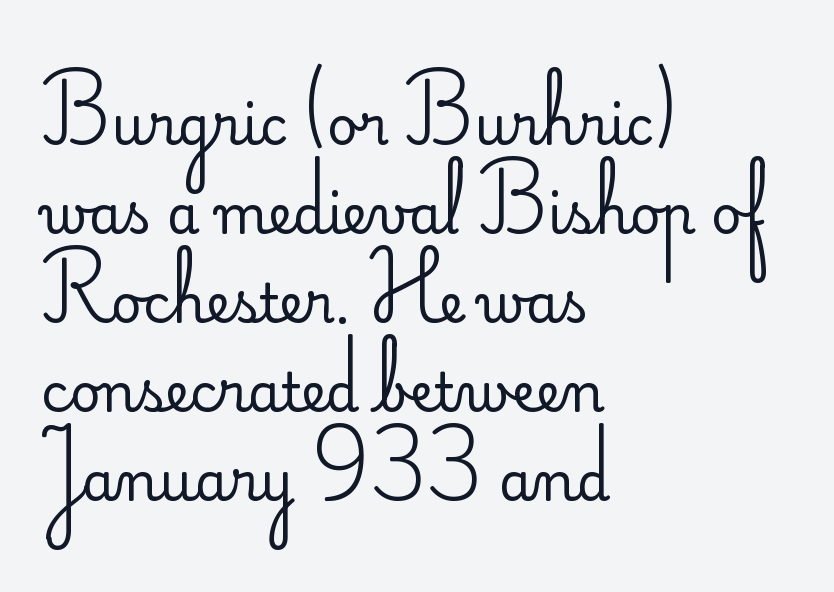
{"serif": "no", "italic": "no", "bold": "no", "weight": "regular", "width": "normal", "stroke_contrast": "low", "x_height": "small", "monospaced": "no", "underline": "no", "align": "left", "line_spacing": "normal", "line_spacing_ratio": 1.68, "letter_spacing": "normal", "letter_spacing_em": 0.0, "glyph_px": 53}
